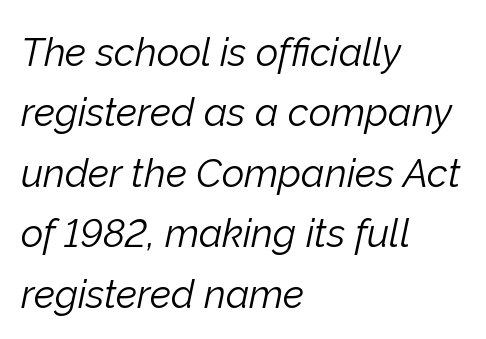
The image shows 39 px light type, italic (leaning right); set left-aligned, normal line spacing (1.55x), normal letter spacing, not underlined; low stroke contrast and a medium x-height.
